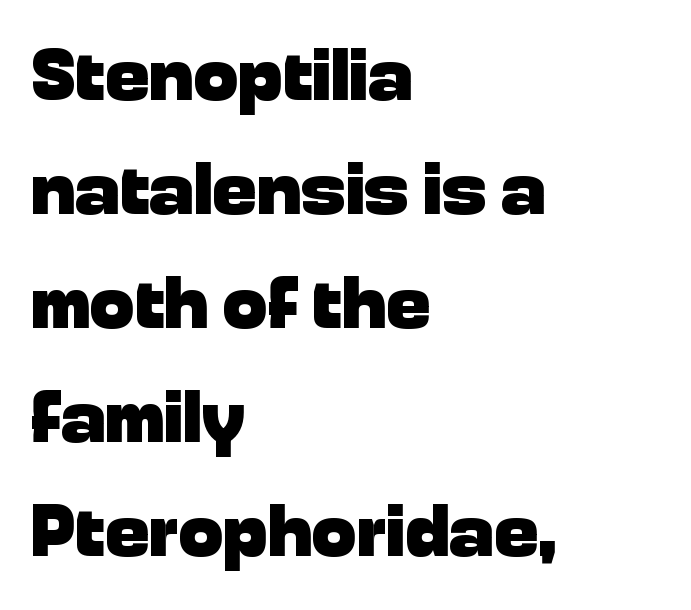
Q: Is the text bold? A: Yes.
Q: Is the text italic (slanted)? A: No, it is upright.
Q: Is the typeface a serif or a sans-serif typeface? A: Sans-serif.
Q: Is the text underlined? A: No.
Q: How is the paragraph aligned? A: Left-aligned.
Q: Is the spacing between letters normal or unusually wide? A: Normal.
Q: Is the spacing between lines tight, normal or loose? A: Normal.
Q: Width (condensed, normal, or wide)? A: Normal.
Q: Stroke contrast? A: Low.
Q: x-height? A: Medium.
Q: Monospaced? A: No.
